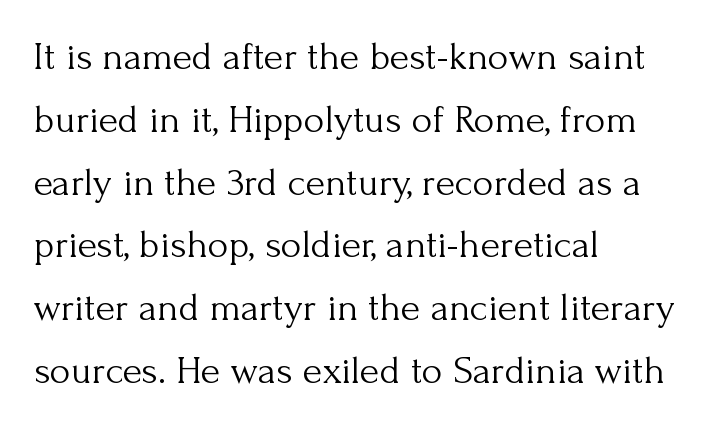
{"serif": "yes", "italic": "no", "bold": "no", "weight": "light", "width": "normal", "stroke_contrast": "medium", "x_height": "small", "monospaced": "no", "underline": "no", "align": "left", "line_spacing": "normal", "line_spacing_ratio": 1.57, "letter_spacing": "normal", "letter_spacing_em": 0.0, "glyph_px": 40}
